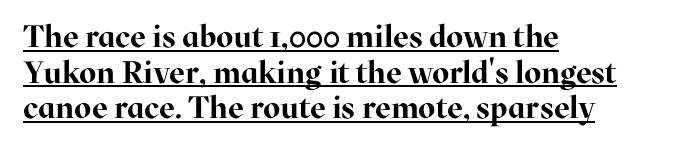
The image shows 31 px bold serif type, upright; set left-aligned, tight line spacing (1.15x), normal letter spacing, underlined; high stroke contrast and a medium x-height.
